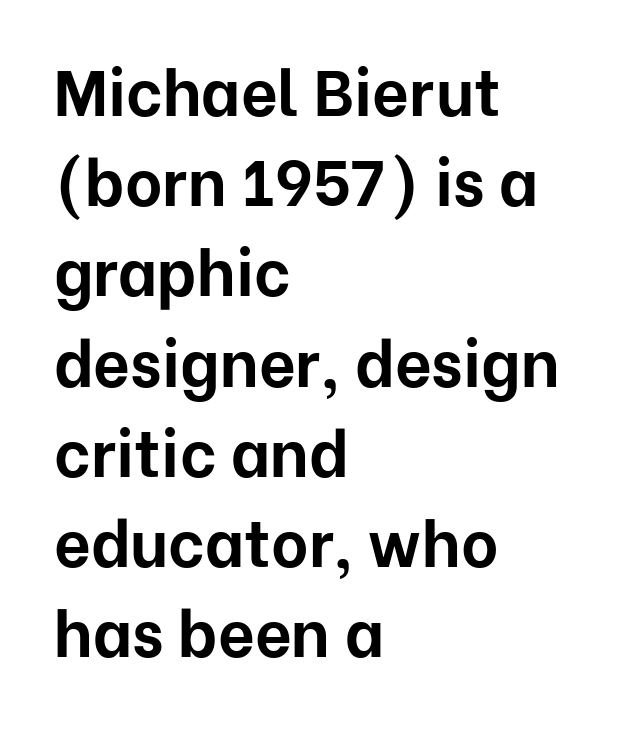
The image shows 64 px bold sans-serif type, upright; set left-aligned, normal line spacing (1.41x), normal letter spacing, not underlined; low stroke contrast and a medium x-height.
